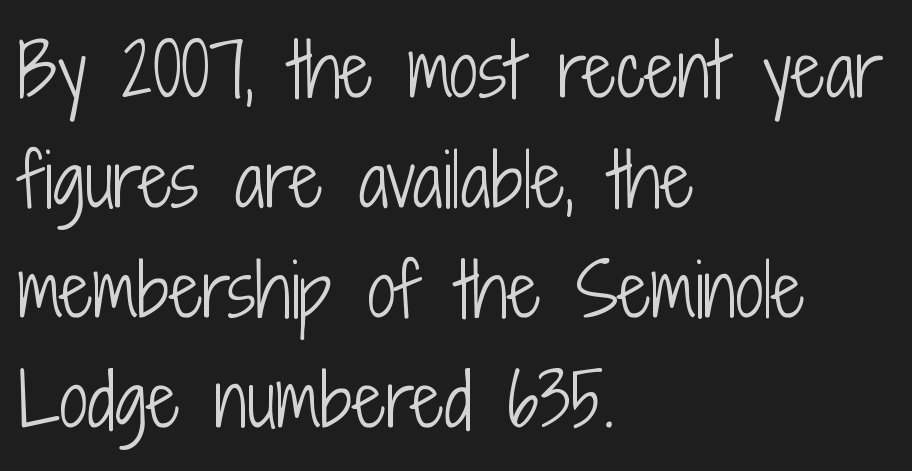
The image shows 71 px light, condensed sans-serif type, upright; set left-aligned, normal line spacing (1.55x), normal letter spacing, not underlined; low stroke contrast and a medium x-height.
